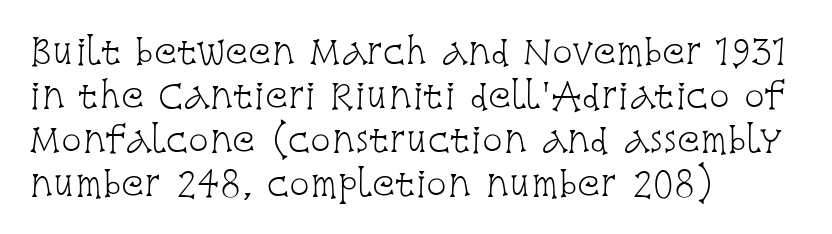
{"serif": "yes", "italic": "no", "bold": "no", "weight": "light", "width": "condensed", "stroke_contrast": "low", "x_height": "large", "monospaced": "no", "underline": "no", "align": "left", "line_spacing": "normal", "line_spacing_ratio": 1.29, "letter_spacing": "normal", "letter_spacing_em": 0.0, "glyph_px": 34}
